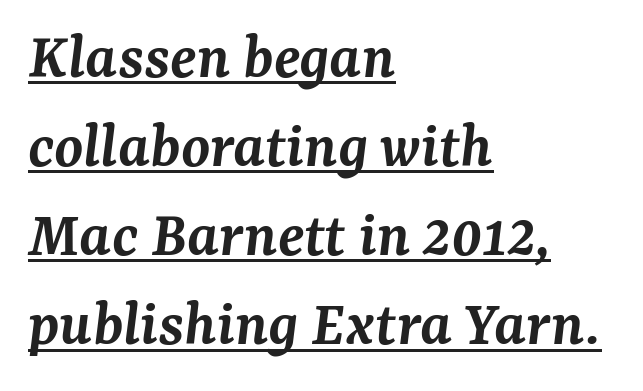
Like a heading marked for emphasis, these lines bear an underscore. Regular leading. The axis of the letterforms is tilted away from vertical. Is this a sans? No — the strokes have serifs. Line beginnings align vertically; line endings do not. Bold? Not quite — semibold, heavier than regular but stopping short.
